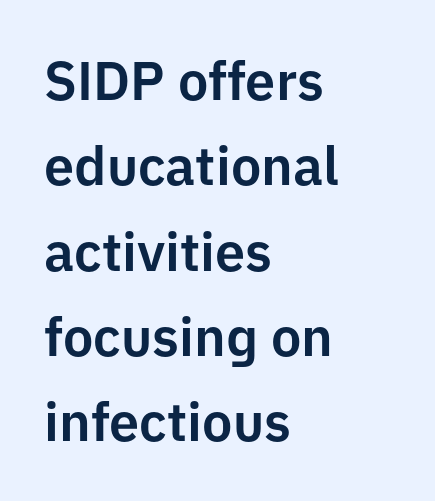
Q: Is the text italic (slanted)? A: No, it is upright.
Q: Is the typeface a serif or a sans-serif typeface? A: Sans-serif.
Q: Is the text underlined? A: No.
Q: How is the paragraph aligned? A: Left-aligned.
Q: Is the spacing between letters normal or unusually wide? A: Normal.
Q: Is the spacing between lines tight, normal or loose? A: Normal.
Q: Width (condensed, normal, or wide)? A: Normal.
Q: Stroke contrast? A: Low.
Q: x-height? A: Medium.
Q: Monospaced? A: No.
